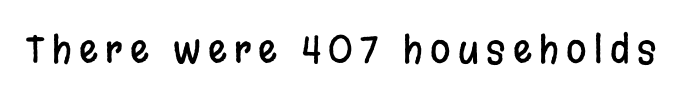
{"serif": "no", "italic": "no", "width": "condensed", "stroke_contrast": "low", "x_height": "large", "monospaced": "no", "underline": "no", "letter_spacing": "wide", "letter_spacing_em": 0.2, "glyph_px": 37}
